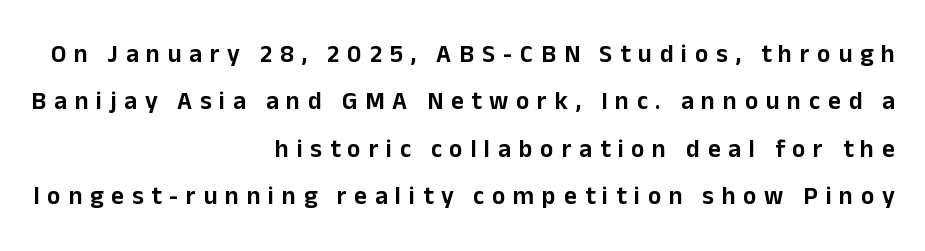
A roman cut, with each character standing at attention. The rendering uses a large line-height, opening up the rows. All the whitespace from short lines collects on the left. Inter-character spacing is expanded well beyond the font's built-in metrics. The space directly below the letters is spotless.
